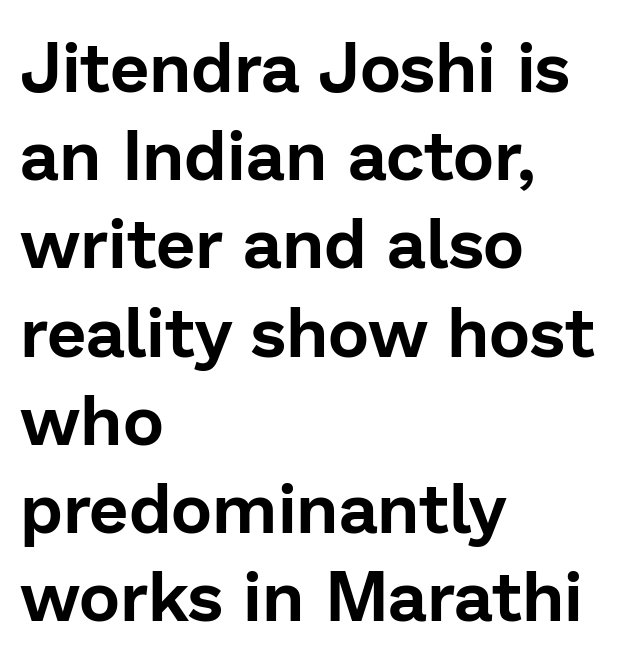
Q: Is the text italic (slanted)? A: No, it is upright.
Q: Is the typeface a serif or a sans-serif typeface? A: Sans-serif.
Q: Is the text underlined? A: No.
Q: How is the paragraph aligned? A: Left-aligned.
Q: Is the spacing between letters normal or unusually wide? A: Normal.
Q: Is the spacing between lines tight, normal or loose? A: Normal.
Q: Width (condensed, normal, or wide)? A: Normal.
Q: Stroke contrast? A: Low.
Q: x-height? A: Medium.
Q: Monospaced? A: No.
